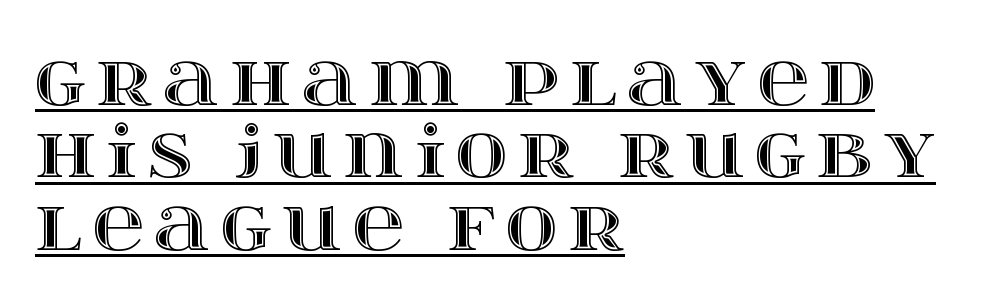
Q: Is the text italic (slanted)? A: No, it is upright.
Q: Is the text underlined? A: Yes.
Q: How is the paragraph aligned? A: Left-aligned.
Q: Is the spacing between lines tight, normal or loose? A: Tight.
Q: Width (condensed, normal, or wide)? A: Wide.
Q: x-height? A: Large.
Q: Monospaced? A: No.
